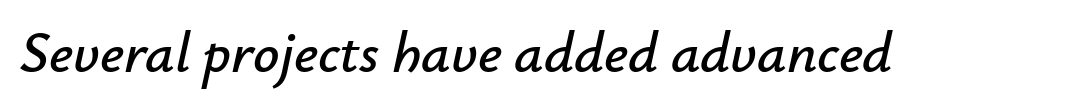
Q: Is the text italic (slanted)? A: Yes, it leans right by about 12 degrees.
Q: Is the text underlined? A: No.
Q: Is the spacing between letters normal or unusually wide? A: Normal.
Q: Width (condensed, normal, or wide)? A: Normal.
Q: Stroke contrast? A: Low.
Q: x-height? A: Small.
Q: Monospaced? A: No.
